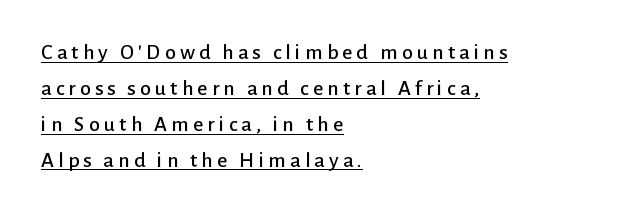
Notice how descenders clear the ascenders below comfortably — that's standard leading. Posture: vertical. The setting favours the left margin, as ordinary paragraphs usually do. Looks like someone drew a line under every word here.
